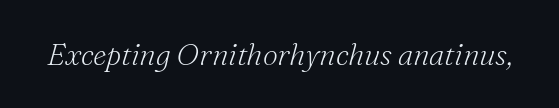
{"serif": "yes", "italic": "yes", "lean": "right", "slant_degrees": 16, "bold": "no", "weight": "light", "width": "normal", "stroke_contrast": "medium", "x_height": "small", "monospaced": "no", "underline": "no", "letter_spacing": "normal", "letter_spacing_em": 0.0, "glyph_px": 30}
